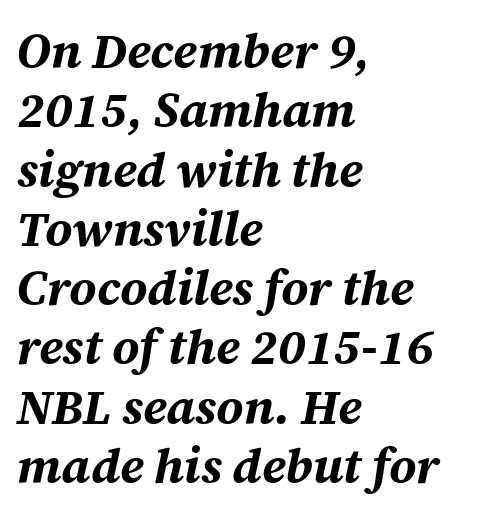
The image shows 49 px bold type, italic (leaning right); set left-aligned, line spacing 1.21x, normal letter spacing, not underlined; medium stroke contrast and a medium x-height.
